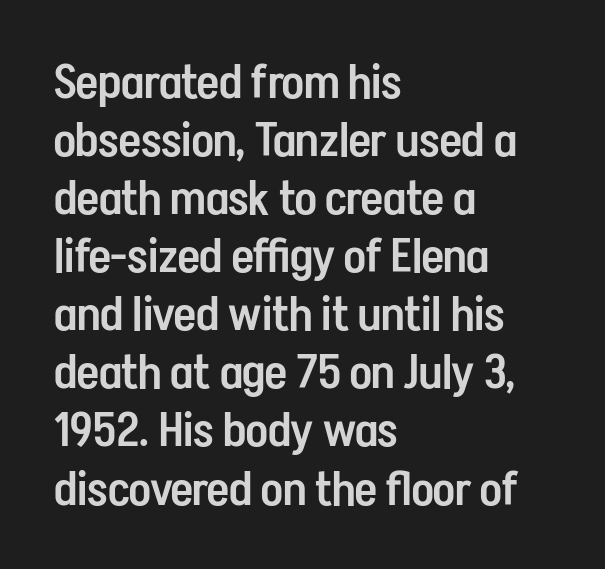
The image shows 48 px semibold, condensed sans-serif type, upright; set left-aligned, line spacing 1.21x, normal letter spacing, not underlined; low stroke contrast and a medium x-height.
